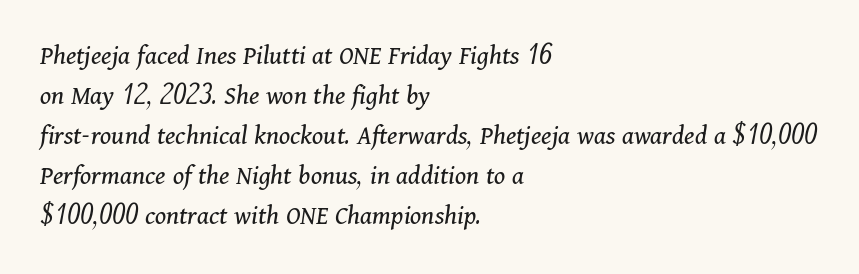
The image shows 28 px regular-weight serif type, italic (leaning right); set left-aligned, normal line spacing (1.43x), normal letter spacing, not underlined; medium stroke contrast and a medium x-height.
